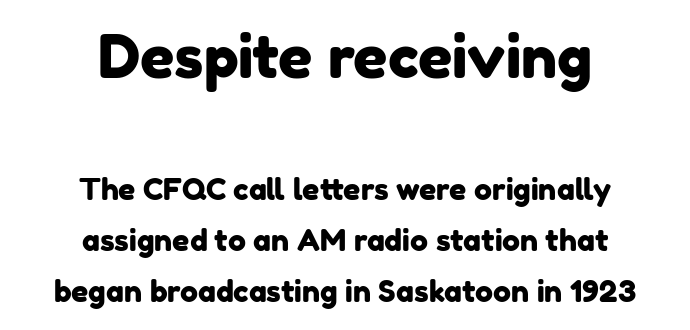
{"serif": "no", "width": "normal", "stroke_contrast": "low", "x_height": "medium", "monospaced": "no", "underline": "no", "align": "center", "line_spacing_ratio": 1.71, "letter_spacing": "normal", "letter_spacing_em": 0.0, "larger_block": "first", "size_ratio": 2.0, "glyph_px": 60}
